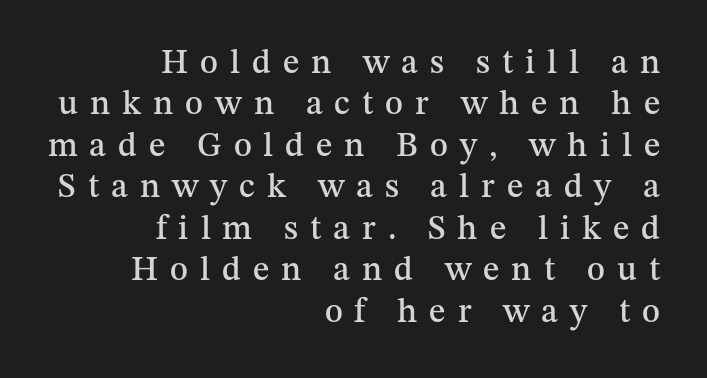
Each letter's strokes conclude with small projecting serifs. Proportional: the letters do not fall into vertical columns. Quick note: underline off. The typography opts for an upright posture over an oblique one.
